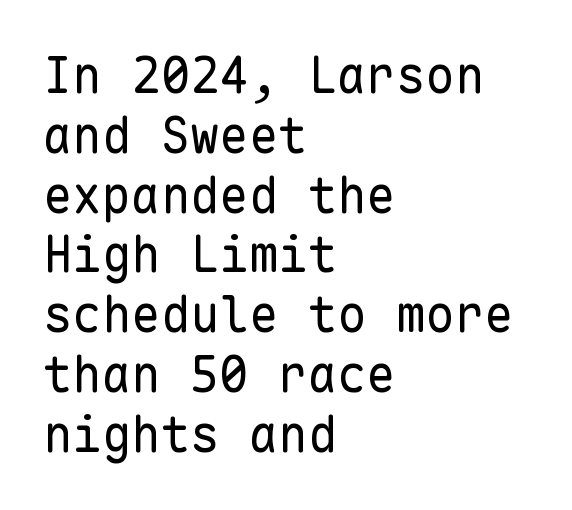
The image shows 49 px regular-weight sans-serif type, upright, monospaced; set left-aligned, line spacing 1.22x, normal letter spacing, not underlined; low stroke contrast and a medium x-height.
